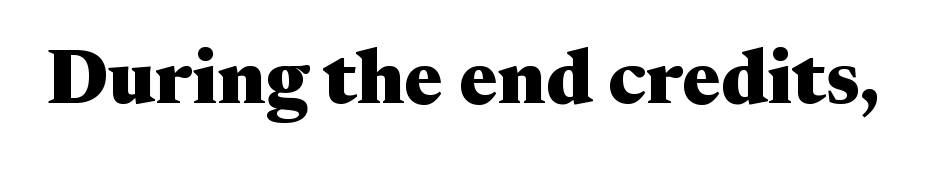
{"serif": "yes", "italic": "no", "bold": "yes", "weight": "heavy", "width": "wide", "stroke_contrast": "medium", "x_height": "medium", "monospaced": "no", "underline": "no", "letter_spacing": "normal", "letter_spacing_em": 0.0, "glyph_px": 77}
